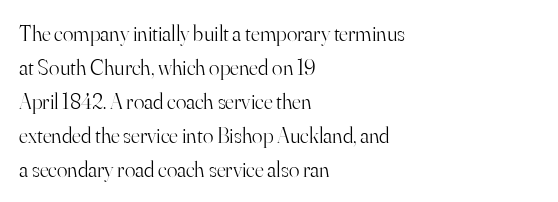
The image shows 22 px text type, upright; set left-aligned, normal line spacing (1.54x), normal letter spacing, not underlined.
